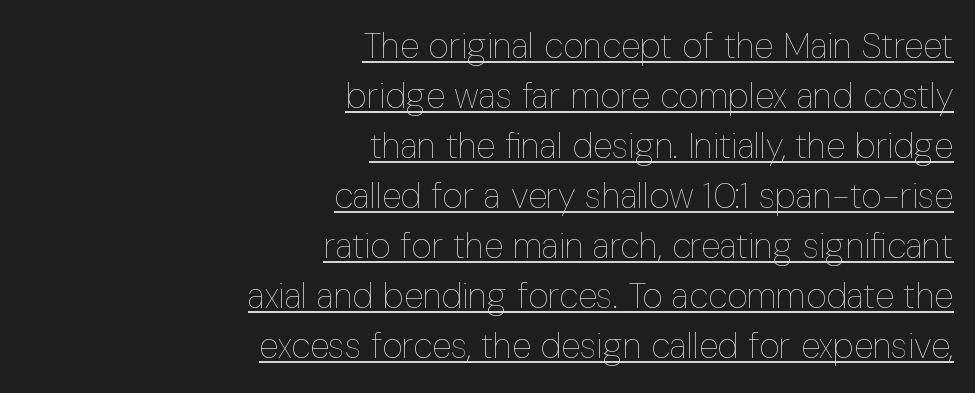
A rule runs beneath these lines of type. The ragged edge is on the left, which tells us the setting is flush right. The letters advance in unequal steps, a hallmark of proportional type. The line texture is even and compact thanks to regular tracking. Quick note: interline space is typical. The lettering holds an erect, upright posture throughout.
